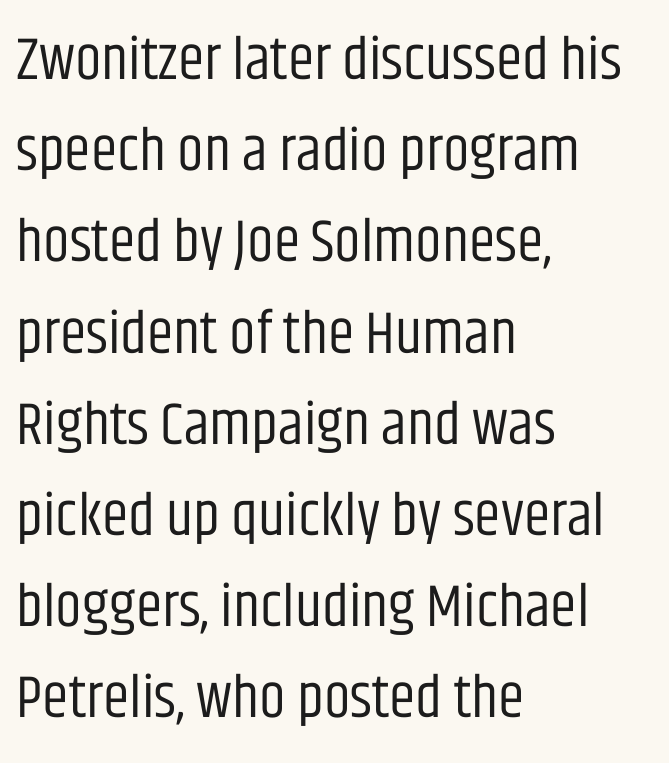
Q: Is the text bold? A: No.
Q: Is the text italic (slanted)? A: No, it is upright.
Q: Is the typeface a serif or a sans-serif typeface? A: Sans-serif.
Q: Is the text underlined? A: No.
Q: How is the paragraph aligned? A: Left-aligned.
Q: Is the spacing between letters normal or unusually wide? A: Normal.
Q: Is the spacing between lines tight, normal or loose? A: Normal.
Q: Width (condensed, normal, or wide)? A: Condensed.
Q: Stroke contrast? A: Low.
Q: x-height? A: Large.
Q: Monospaced? A: No.
